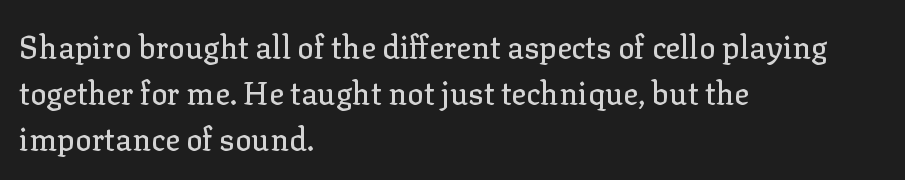
Is this a fixed-width face? No — the glyphs have proportional, varying widths. These lines are set flush left with a ragged right edge. The horizontal fit of the characters is conventional and even. Style check: upright. These lines are composed in type with serifs. The rows are spaced the way most documents space them.
